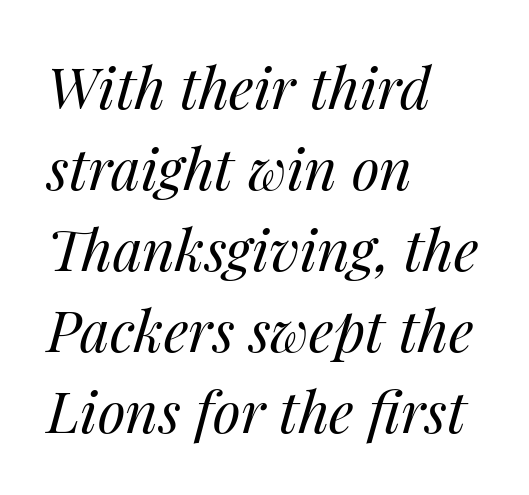
Note the varied advance widths — an 'i' is clearly narrower than an 'm'. A typesetter would call this leading conventional body-copy spacing. Vertical stems look standard width or narrower in stroke. This sample is left-justified, so line endings fall wherever the words run out. Standard letterfit; no display-style spreading of the glyphs.
